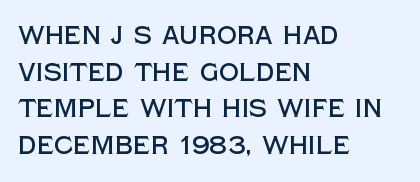
The letters stand straight up with perfectly vertical stems. The tracking reads as untouched default to a designer's eye. Vertical spacing — default. All the whitespace from short lines collects on the right. Bare-footed words on every line.
